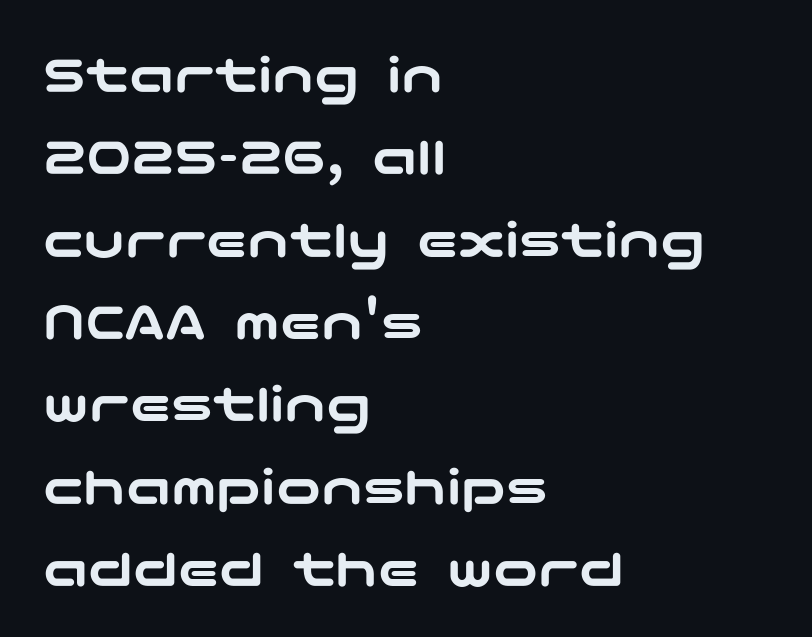
{"serif": "no", "italic": "no", "width": "wide", "stroke_contrast": "low", "x_height": "medium", "underline": "no", "align": "left", "line_spacing": "normal", "line_spacing_ratio": 1.47, "letter_spacing": "normal", "letter_spacing_em": 0.0, "glyph_px": 56}
